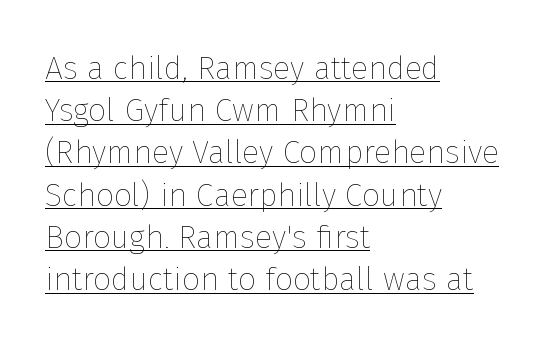
The image shows 32 px thin type, upright; set left-aligned, normal line spacing (1.32x), normal letter spacing, underlined; low stroke contrast and a medium x-height.
